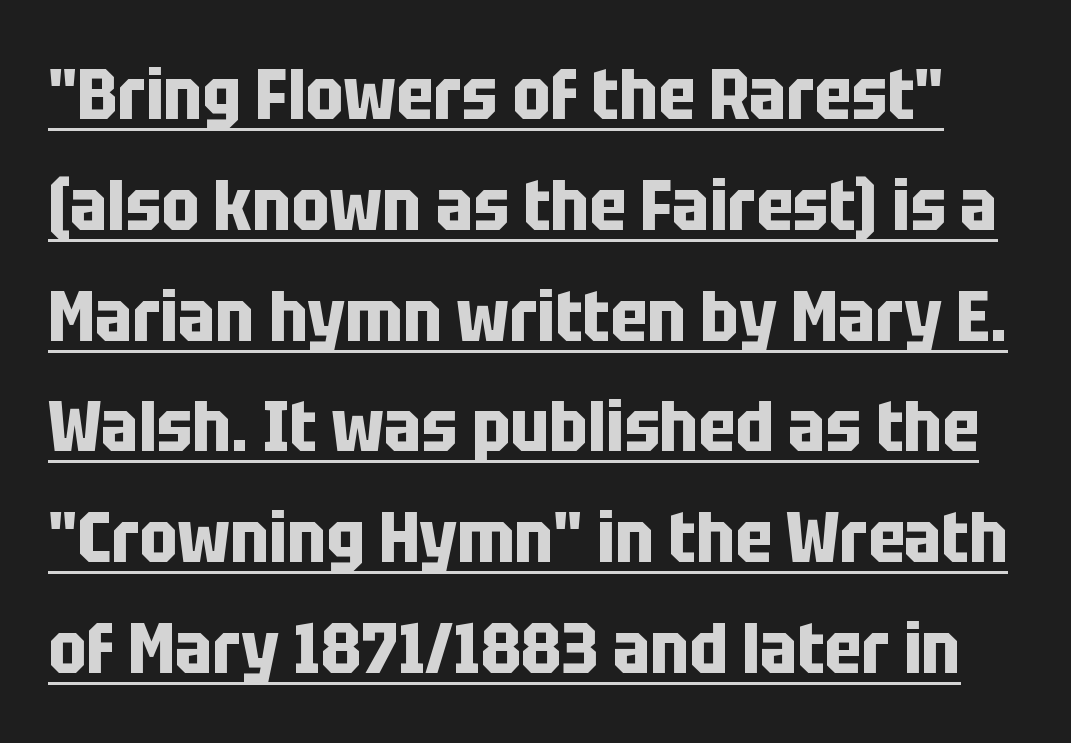
{"serif": "no", "italic": "no", "bold": "yes", "weight": "bold", "width": "condensed", "stroke_contrast": "low", "x_height": "large", "monospaced": "no", "underline": "yes", "line_spacing": "normal", "line_spacing_ratio": 1.56, "letter_spacing": "normal", "letter_spacing_em": 0.0, "glyph_px": 71}
